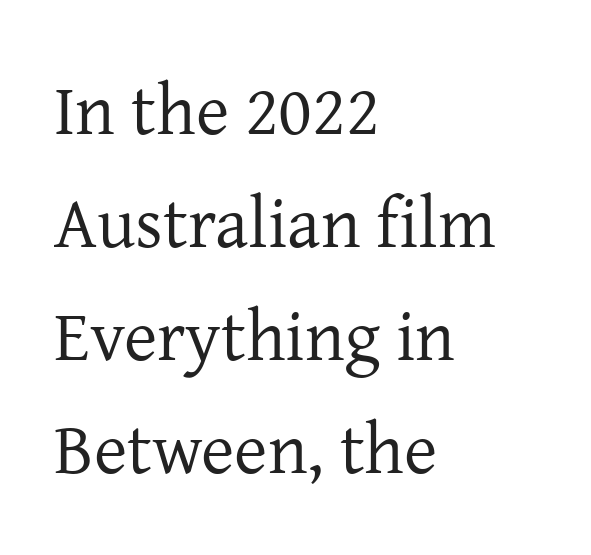
Q: Is the text bold? A: No.
Q: Is the text italic (slanted)? A: No, it is upright.
Q: Is the typeface a serif or a sans-serif typeface? A: Serif.
Q: Is the text underlined? A: No.
Q: How is the paragraph aligned? A: Left-aligned.
Q: Is the spacing between letters normal or unusually wide? A: Normal.
Q: Is the spacing between lines tight, normal or loose? A: Normal.
Q: Width (condensed, normal, or wide)? A: Normal.
Q: Stroke contrast? A: Low.
Q: x-height? A: Medium.
Q: Monospaced? A: No.
